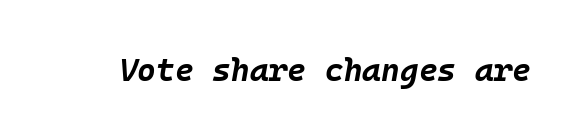
Default kerning and tracking; the words read as compact shapes. Looks like terminal output: every glyph gets an equal slot. Just letters on the line, the space beneath them empty. Yep, that's italic — everything's leaning. Does the weight exceed regular? Yes, all the way to bold.
